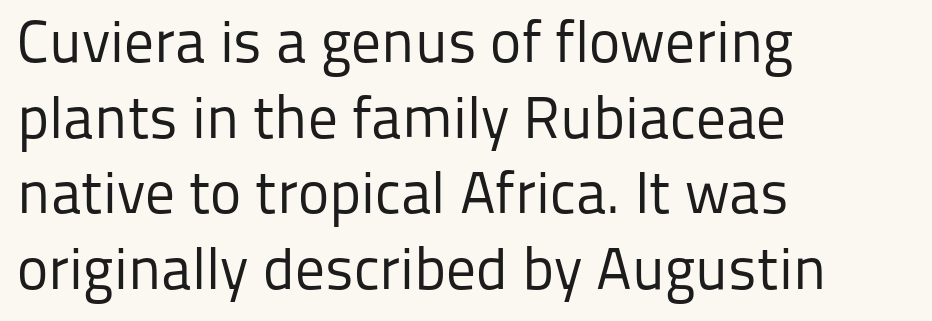
{"serif": "no", "italic": "no", "bold": "no", "weight": "regular", "width": "normal", "stroke_contrast": "low", "x_height": "medium", "monospaced": "no", "underline": "no", "align": "left", "line_spacing": "normal", "line_spacing_ratio": 1.28, "letter_spacing": "normal", "letter_spacing_em": 0.0, "glyph_px": 59}
